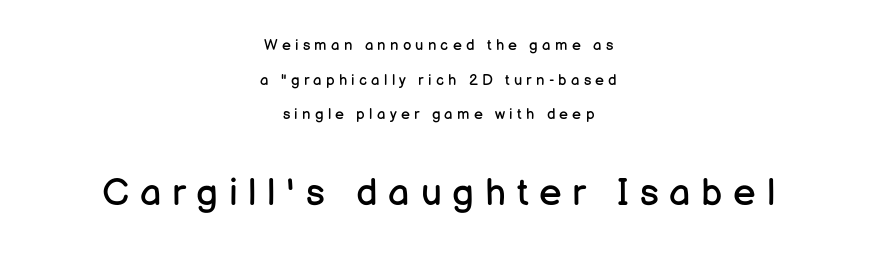
Q: Is the text bold? A: No.
Q: Is the text italic (slanted)? A: No, it is upright.
Q: Is the typeface a serif or a sans-serif typeface? A: Sans-serif.
Q: Is the text underlined? A: No.
Q: How is the paragraph aligned? A: Centered.
Q: Is the spacing between letters normal or unusually wide? A: Unusually wide.
Q: Is the spacing between lines tight, normal or loose? A: Loose.
Q: Which block of text is set in a larger size, the first (top) or the second (bottom)? A: The second (bottom) one.
Q: Width (condensed, normal, or wide)? A: Normal.
Q: Stroke contrast? A: Low.
Q: x-height? A: Medium.
Q: Monospaced? A: No.
